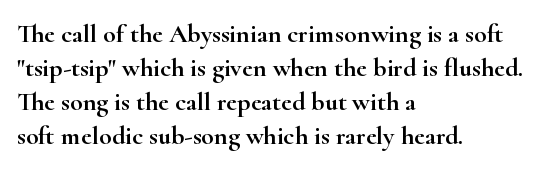
Q: Is the text italic (slanted)? A: No, it is upright.
Q: Is the text underlined? A: No.
Q: How is the paragraph aligned? A: Left-aligned.
Q: Is the spacing between letters normal or unusually wide? A: Normal.
Q: Is the spacing between lines tight, normal or loose? A: Normal.
